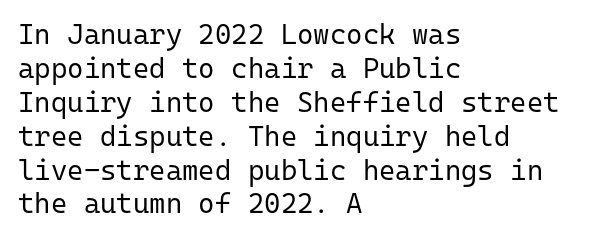
The image shows 28 px regular-weight sans-serif type, upright, monospaced; set left-aligned, line spacing 1.21x, normal letter spacing, not underlined; low stroke contrast and a medium x-height.
